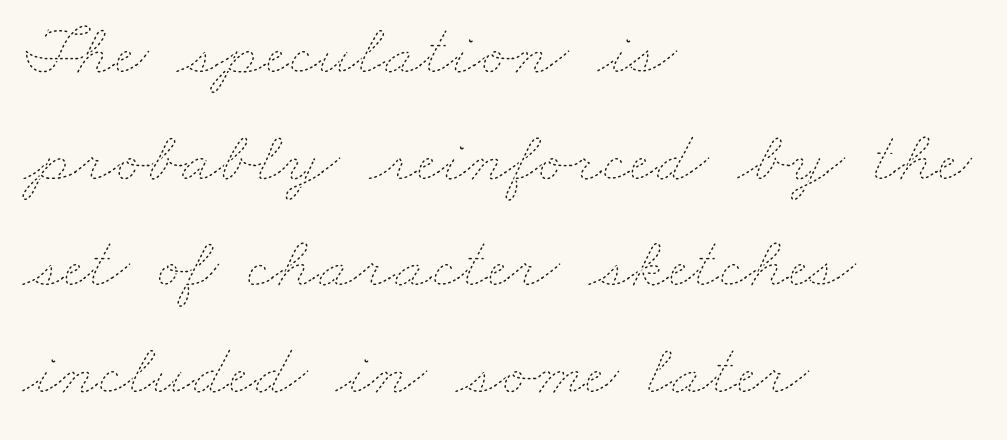
{"bold": "no", "weight": "thin", "width": "wide", "stroke_contrast": "low", "x_height": "small", "monospaced": "no", "underline": "no", "align": "left", "line_spacing": "normal", "line_spacing_ratio": 1.46, "letter_spacing": "normal", "letter_spacing_em": 0.0, "glyph_px": 73}
